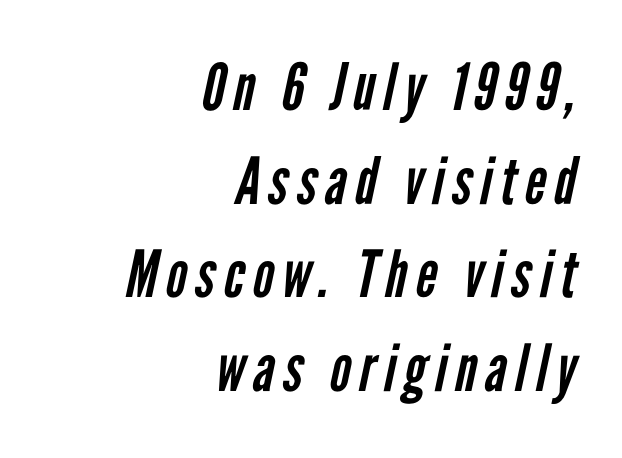
Look at the bottom of the vertical strokes: they stop flat, with no serifs. Any mark beneath the type? The region is blank. These lines are rendered in a variable-pitch font. Counters stay open thanks to moderate or lighter strokes. Alignment: flush right. Quick note: interline space is typical.
